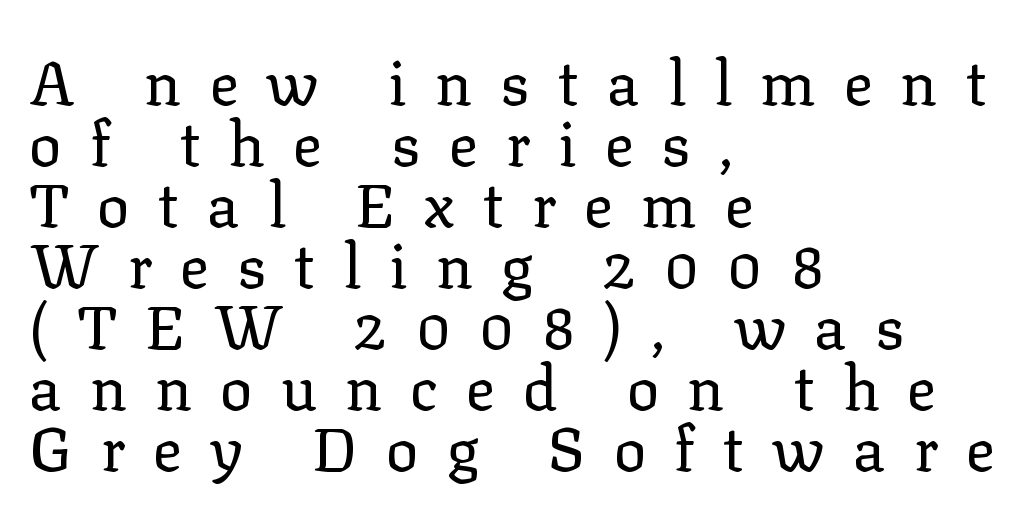
Each letter's strokes conclude with small projecting serifs. Here the designer chose a conventional face with non-uniform glyph widths. Line beginnings align vertically; line endings do not. The strokes carry an ordinary text weight at most. This block would grow much taller if given ordinary leading; it's compressed now. This rendering widens character spacing well past its baseline value.
